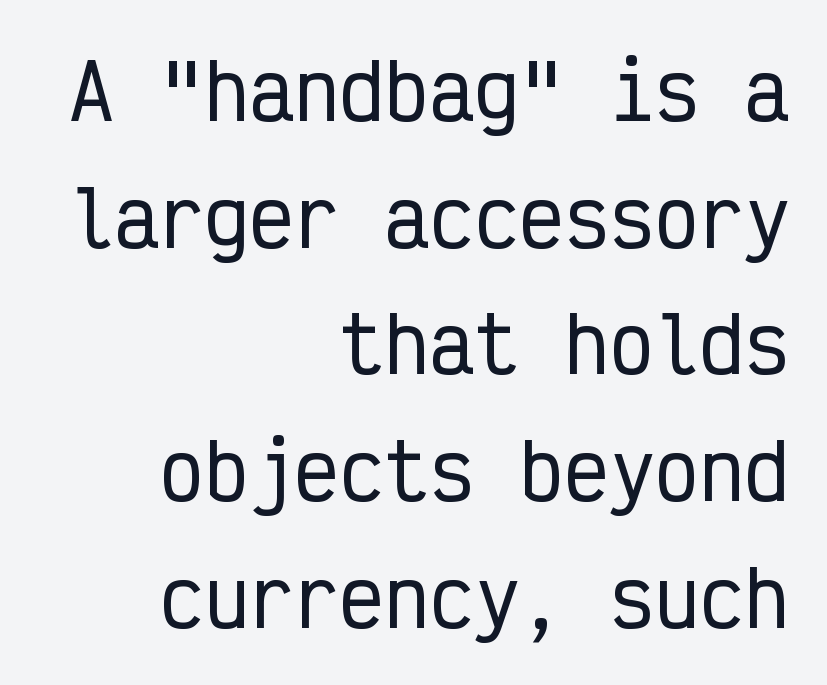
Q: Is the text italic (slanted)? A: No, it is upright.
Q: Is the typeface a serif or a sans-serif typeface? A: Sans-serif.
Q: Is the text underlined? A: No.
Q: How is the paragraph aligned? A: Right-aligned.
Q: Is the spacing between letters normal or unusually wide? A: Normal.
Q: Is the spacing between lines tight, normal or loose? A: Normal.
Q: Width (condensed, normal, or wide)? A: Condensed.
Q: Stroke contrast? A: Low.
Q: x-height? A: Medium.
Q: Monospaced? A: Yes.
